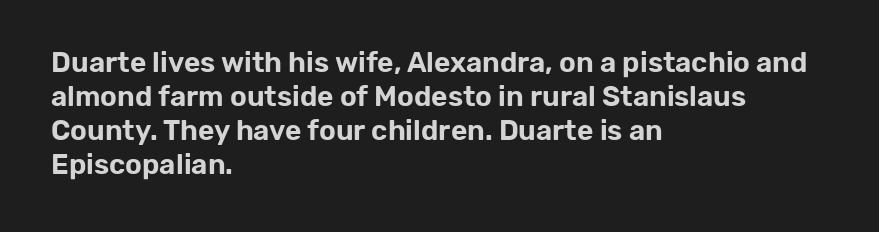
{"serif": "no", "italic": "no", "width": "normal", "stroke_contrast": "low", "x_height": "medium", "monospaced": "no", "underline": "no", "align": "left", "line_spacing_ratio": 1.21, "letter_spacing": "normal", "letter_spacing_em": 0.0, "glyph_px": 28}
